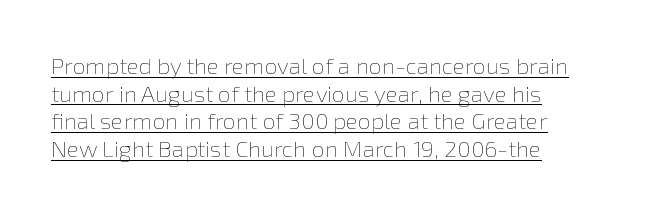
{"italic": "no", "bold": "no", "underline": "yes", "align": "left", "line_spacing_ratio": 1.2, "letter_spacing": "normal", "letter_spacing_em": 0.0, "glyph_px": 23}
